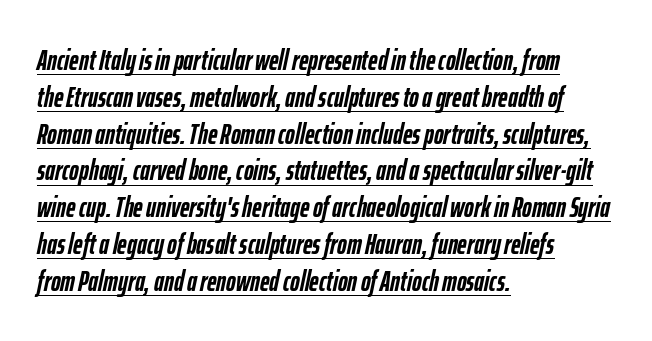
Q: Is the text bold? A: Yes.
Q: Is the text italic (slanted)? A: Yes, it leans right by about 12 degrees.
Q: Is the text underlined? A: Yes.
Q: How is the paragraph aligned? A: Left-aligned.
Q: Is the spacing between letters normal or unusually wide? A: Normal.
Q: Is the spacing between lines tight, normal or loose? A: Normal.
Q: Width (condensed, normal, or wide)? A: Condensed.
Q: Stroke contrast? A: Low.
Q: x-height? A: Medium.
Q: Monospaced? A: No.
